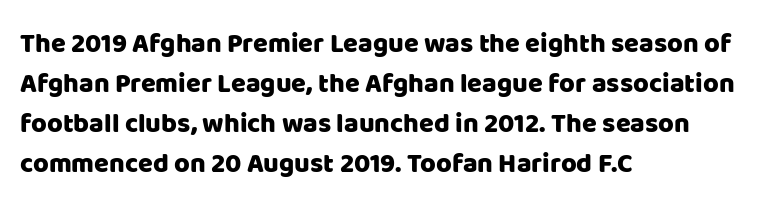
The image shows 27 px text type, upright; set left-aligned, normal line spacing (1.48x), normal letter spacing, not underlined.
